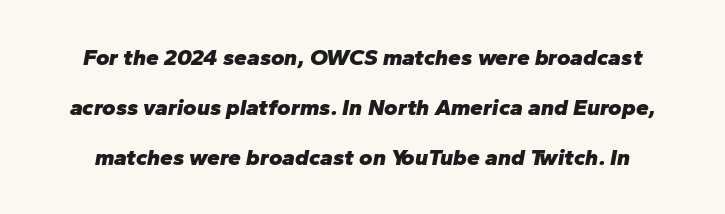
Between one letter and the next there's only the usual sliver of space. Its strokes are broad and dark, the hallmark of bold type. Loosely led — the rows are spread out. Italic: yes, the glyphs are oblique.
